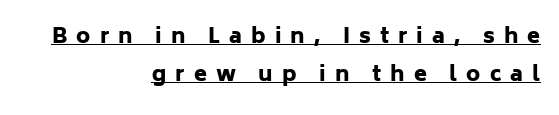
{"italic": "no", "bold": "yes", "underline": "yes", "align": "right", "line_spacing_ratio": 1.82, "letter_spacing": "wide", "letter_spacing_em": 0.43, "glyph_px": 21}
